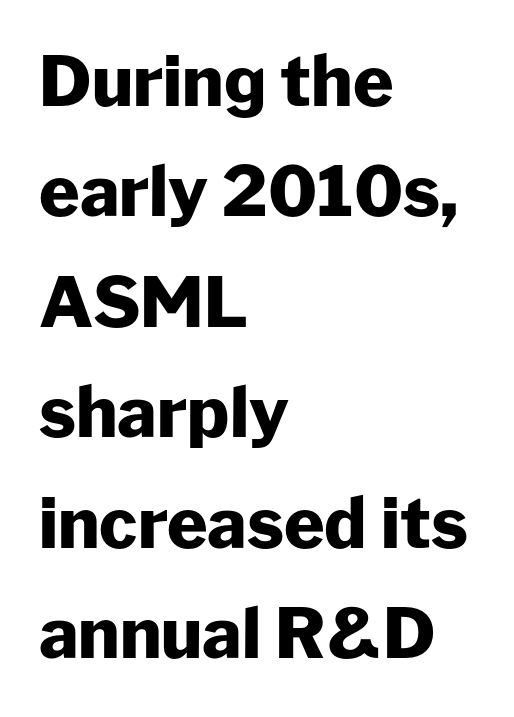
{"serif": "no", "italic": "no", "bold": "yes", "weight": "heavy", "width": "normal", "stroke_contrast": "low", "x_height": "medium", "monospaced": "no", "underline": "no", "align": "left", "line_spacing": "normal", "line_spacing_ratio": 1.6, "letter_spacing": "normal", "letter_spacing_em": 0.0, "glyph_px": 69}
